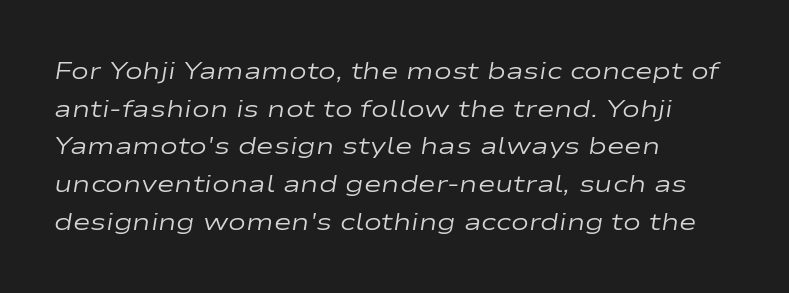
{"italic": "yes", "lean": "right", "slant_degrees": 9, "bold": "no", "underline": "no", "align": "left", "line_spacing": "normal", "line_spacing_ratio": 1.57, "letter_spacing": "normal", "letter_spacing_em": 0.0, "glyph_px": 24}
